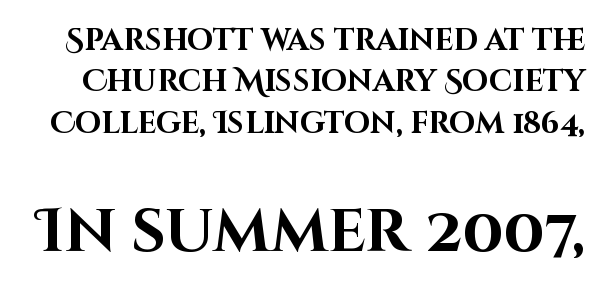
{"serif": "no", "italic": "no", "bold": "yes", "weight": "bold", "width": "normal", "stroke_contrast": "high", "x_height": "large", "monospaced": "no", "underline": "no", "line_spacing": "normal", "line_spacing_ratio": 1.38, "letter_spacing": "normal", "letter_spacing_em": 0.0, "larger_block": "second", "size_ratio": 2.0, "glyph_px": 60}
